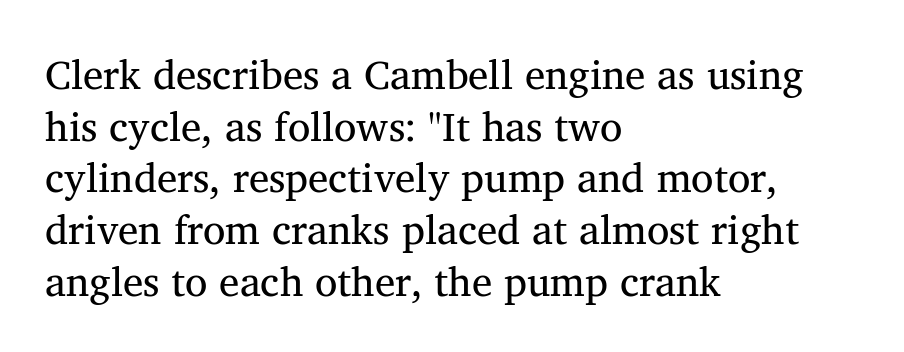
The image shows 41 px regular-weight serif type, upright; set left-aligned, normal line spacing (1.26x), normal letter spacing, not underlined; medium stroke contrast and a medium x-height.
